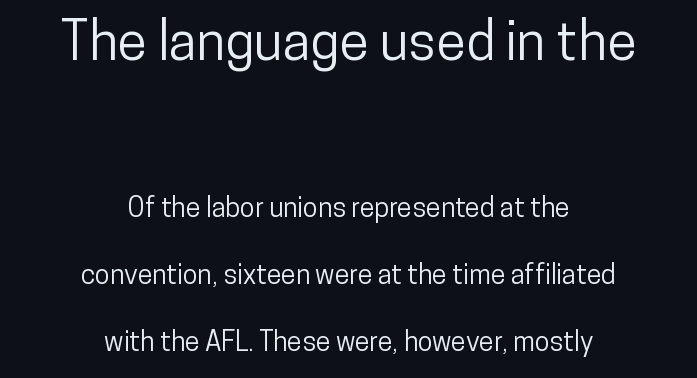
The image shows 54 px condensed sans-serif type, upright; set centered, loose line spacing (2.48x), normal letter spacing, not underlined; the first (top) block is 2.0x larger; low stroke contrast and a medium x-height.
